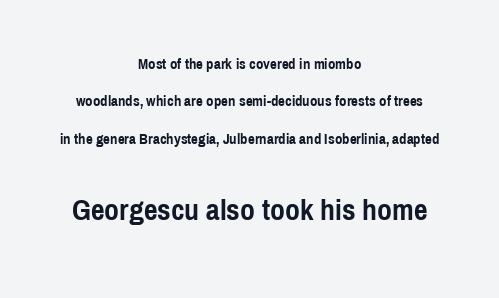
The image shows 30 px semibold, condensed sans-serif type, upright; set centered, loose line spacing (2.5x), normal letter spacing, not underlined; the second (bottom) block is 2.0x larger; a medium x-height.
